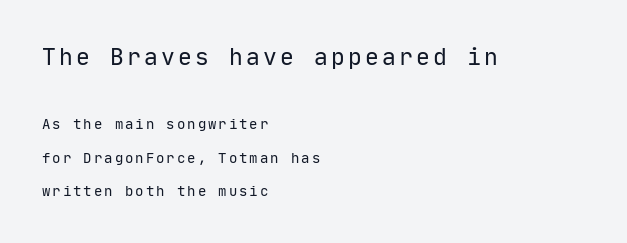
The face looks like a standard text weight, possibly lighter. Rows of type keep a wide berth in the vertical direction. Descender tails drop into unmarked territory. This layout puts the oversized block above and the modest block below.
